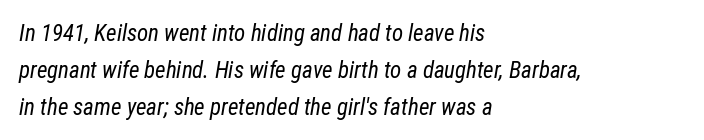
The image shows 23 px text type, italic (leaning right); set left-aligned, normal line spacing (1.6x), normal letter spacing, not underlined.
